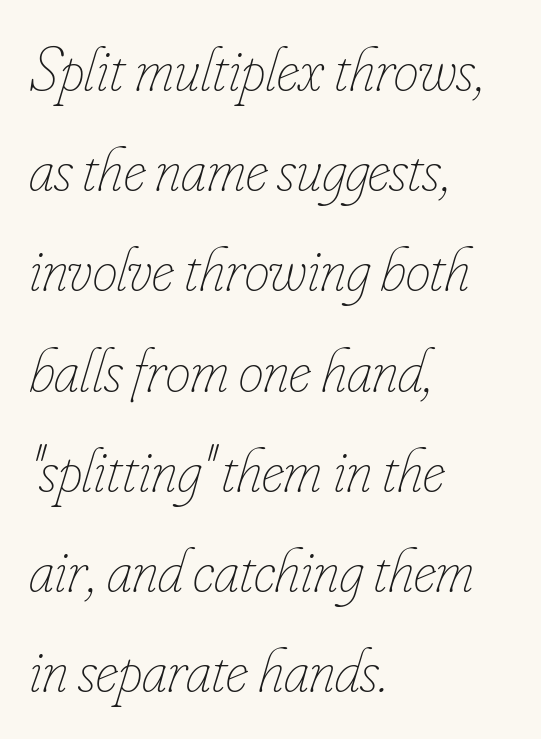
Q: Is the text bold? A: No.
Q: Is the text italic (slanted)? A: Yes, it leans right by about 16 degrees.
Q: Is the text underlined? A: No.
Q: How is the paragraph aligned? A: Left-aligned.
Q: Is the spacing between letters normal or unusually wide? A: Normal.
Q: Is the spacing between lines tight, normal or loose? A: Normal.
Q: Width (condensed, normal, or wide)? A: Condensed.
Q: Stroke contrast? A: Low.
Q: x-height? A: Small.
Q: Monospaced? A: No.
